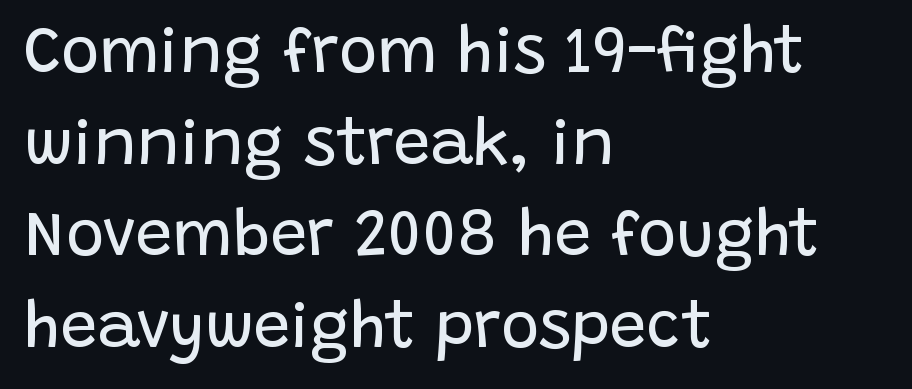
{"serif": "no", "italic": "no", "bold": "no", "weight": "regular", "width": "normal", "stroke_contrast": "low", "x_height": "large", "monospaced": "no", "underline": "no", "align": "left", "line_spacing": "normal", "line_spacing_ratio": 1.41, "letter_spacing": "normal", "letter_spacing_em": 0.0, "glyph_px": 65}
